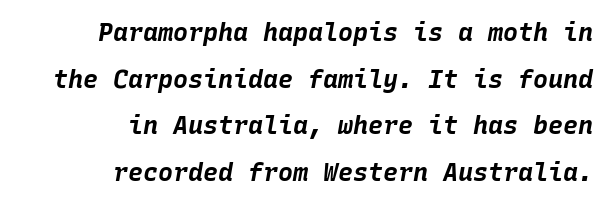
Q: Is the text bold? A: Yes.
Q: Is the text italic (slanted)? A: Yes, it leans right by about 10 degrees.
Q: Is the text underlined? A: No.
Q: How is the paragraph aligned? A: Right-aligned.
Q: Is the spacing between letters normal or unusually wide? A: Normal.
